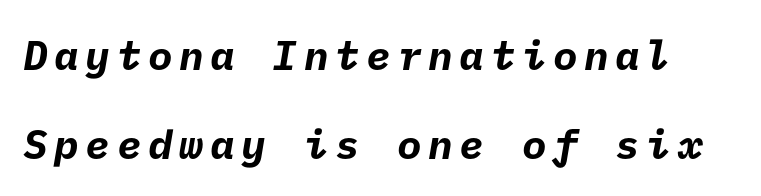
{"serif": "no", "bold": "yes", "weight": "bold", "width": "normal", "stroke_contrast": "low", "x_height": "medium", "underline": "no", "line_spacing": "loose", "line_spacing_ratio": 2.17, "glyph_px": 41}
